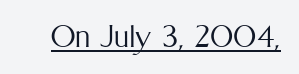
Vertical stems look standard width or narrower in stroke. Does a line run under the words? Yes, clearly. The rendering keeps characters at their native spacing. Ascenders rise straight up at ninety degrees.
